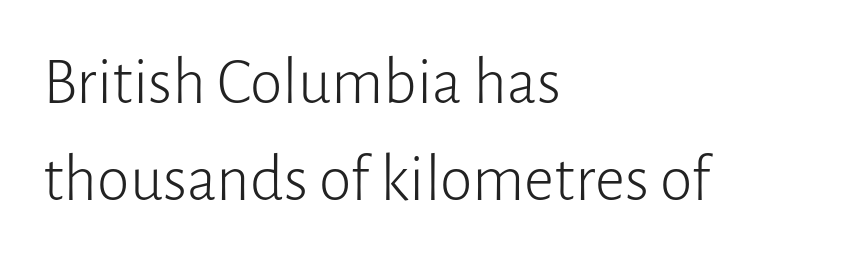
The image shows 66 px light sans-serif type, upright; set left-aligned, normal line spacing (1.47x), normal letter spacing, not underlined; low stroke contrast and a medium x-height.
